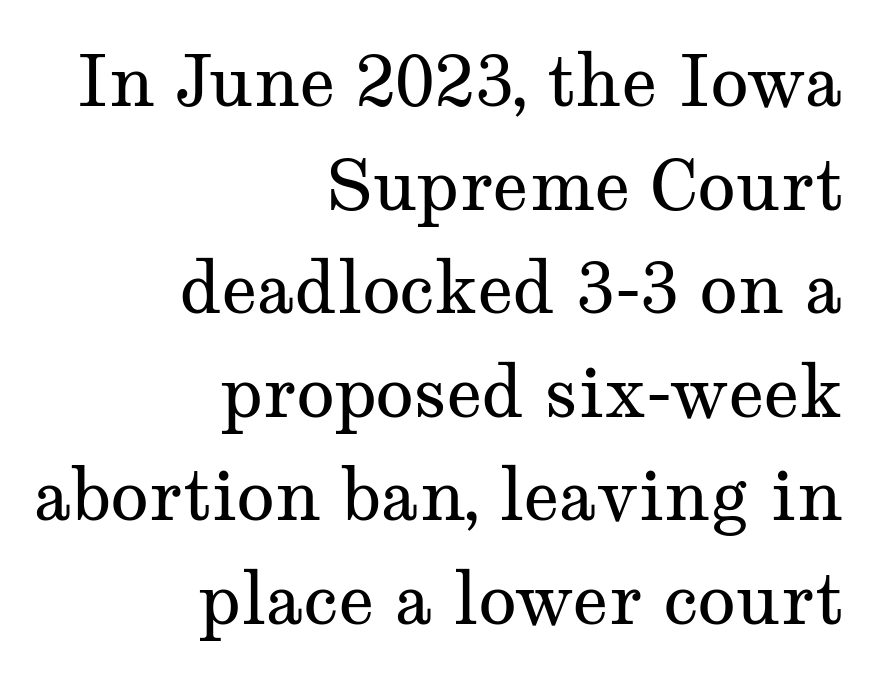
The image shows 70 px regular-weight, wide serif type, upright; set right-aligned, normal line spacing (1.48x), normal letter spacing, not underlined; medium stroke contrast and a medium x-height.
